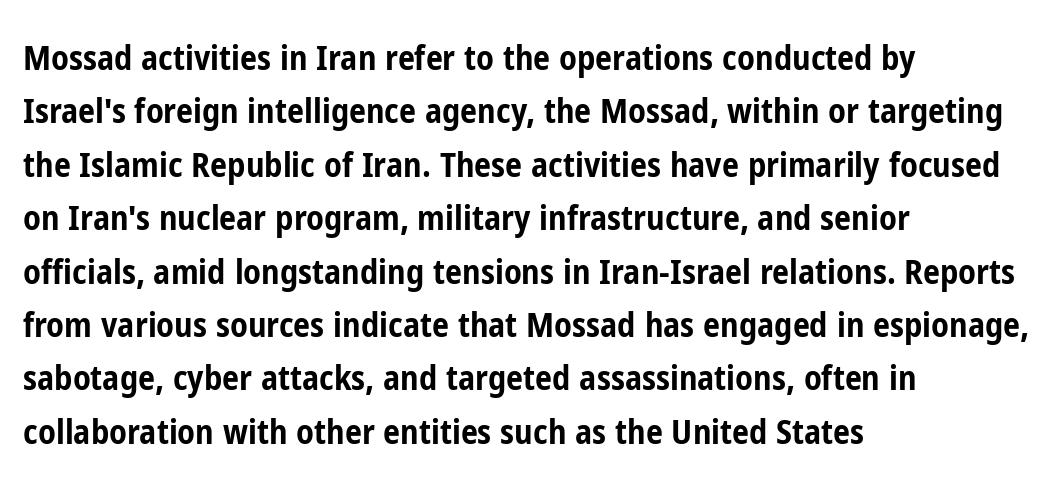
Strong, thick strokes mark this as bold type. The passage shown has conventional tracking throughout. The designer went with a sans here, leaving each stem footless. The gap between lines stays unmarked. Summary of vertical rhythm: regular, with standard interline spacing.
